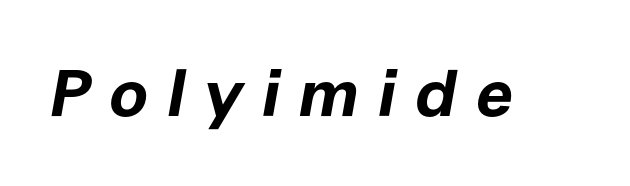
Looking at the ascenders, they clearly lean. Every letter is thick-stroked: bold, no question. Check under the words: just untouched page. This rendering widens character spacing well past its baseline value.
